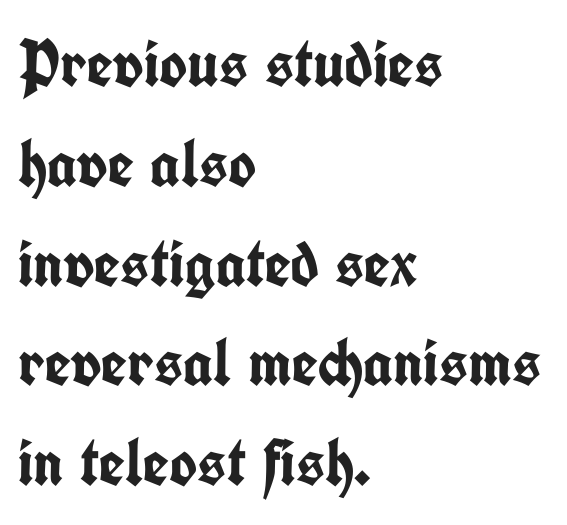
{"serif": "no", "italic": "no", "bold": "yes", "weight": "semibold", "width": "condensed", "stroke_contrast": "low", "x_height": "medium", "monospaced": "no", "underline": "no", "align": "left", "line_spacing": "normal", "line_spacing_ratio": 1.49, "letter_spacing": "normal", "letter_spacing_em": 0.0, "glyph_px": 67}
